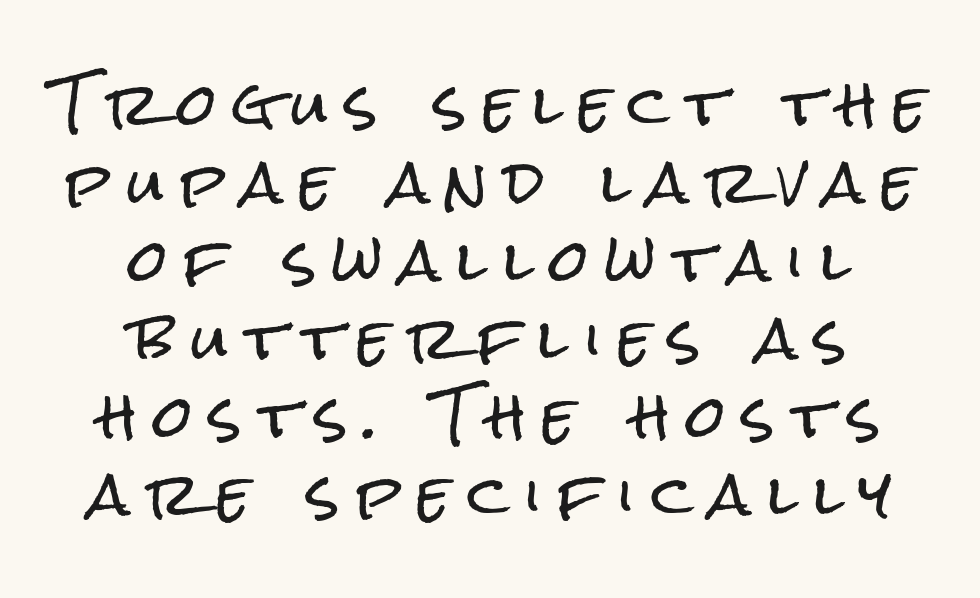
These lines are rendered in a variable-pitch font. Rows of type keep a routine distance in the vertical direction. The typography opts for an upright posture over an oblique one. The text block is weighted toward neither margin, spreading evenly from the middle. The foot of each line stays bare and open.
